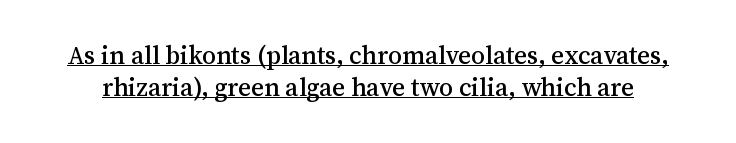
{"italic": "no", "underline": "yes", "line_spacing": "normal", "line_spacing_ratio": 1.28, "letter_spacing": "normal", "letter_spacing_em": 0.0, "glyph_px": 25}
